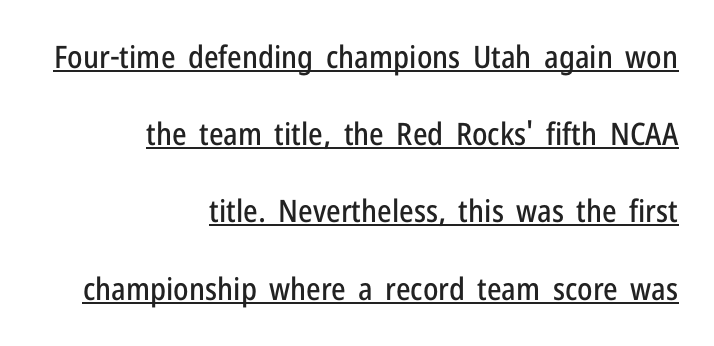
Q: Is the text italic (slanted)? A: No, it is upright.
Q: Is the typeface a serif or a sans-serif typeface? A: Sans-serif.
Q: Is the text underlined? A: Yes.
Q: How is the paragraph aligned? A: Right-aligned.
Q: Is the spacing between letters normal or unusually wide? A: Normal.
Q: Is the spacing between lines tight, normal or loose? A: Loose.
Q: Width (condensed, normal, or wide)? A: Condensed.
Q: Stroke contrast? A: Low.
Q: x-height? A: Medium.
Q: Monospaced? A: No.
